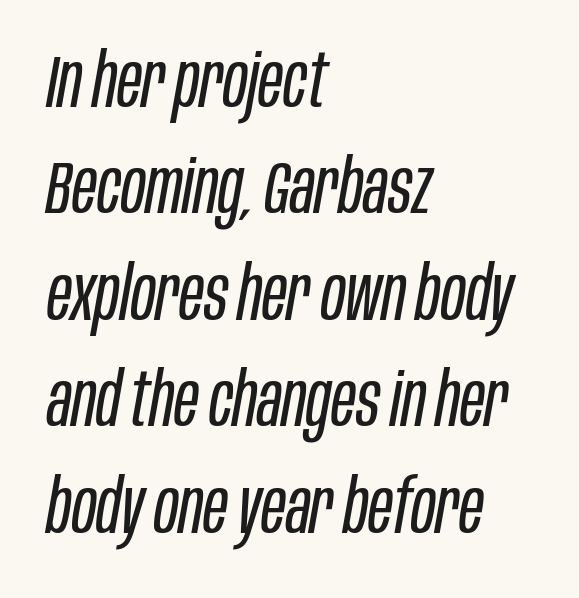
This sample uses plain, unmodified letter spacing. Descenders are the only things crossing below the line. The lines in this sample share a left origin and differ only in where they stop. This sample has the flowing, uneven cadence of proportional lettering.
